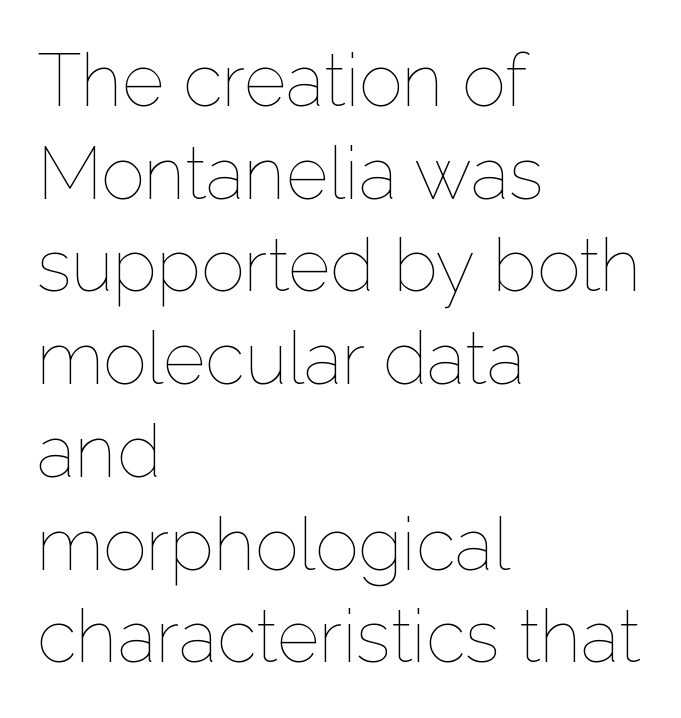
Q: Is the text bold? A: No.
Q: Is the text italic (slanted)? A: No, it is upright.
Q: Is the text underlined? A: No.
Q: How is the paragraph aligned? A: Left-aligned.
Q: Is the spacing between letters normal or unusually wide? A: Normal.
Q: Is the spacing between lines tight, normal or loose? A: Normal.
Q: Width (condensed, normal, or wide)? A: Normal.
Q: Stroke contrast? A: Low.
Q: x-height? A: Medium.
Q: Monospaced? A: No.
